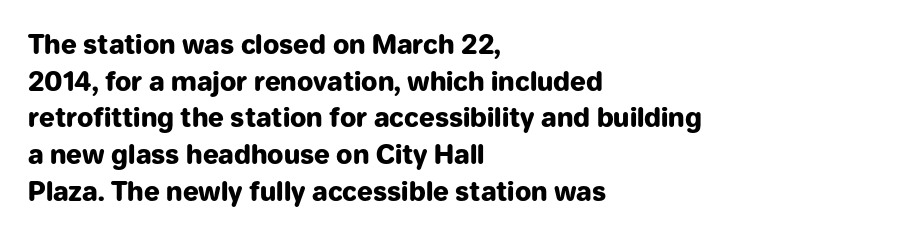
The image shows 26 px bold type, upright; set left-aligned, normal line spacing (1.41x), normal letter spacing, not underlined.
